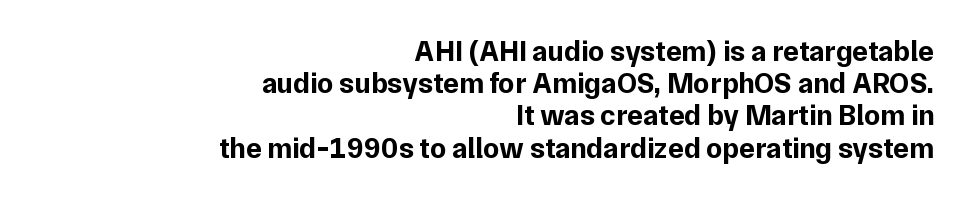
{"serif": "no", "italic": "no", "bold": "yes", "weight": "bold", "width": "normal", "stroke_contrast": "low", "x_height": "medium", "monospaced": "no", "underline": "no", "align": "right", "line_spacing": "tight", "line_spacing_ratio": 1.11, "letter_spacing": "normal", "letter_spacing_em": 0.0, "glyph_px": 29}
